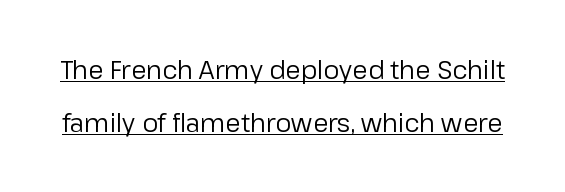
Q: Is the text bold? A: No.
Q: Is the text italic (slanted)? A: No, it is upright.
Q: Is the text underlined? A: Yes.
Q: Is the spacing between letters normal or unusually wide? A: Normal.
Q: Is the spacing between lines tight, normal or loose? A: Loose.
